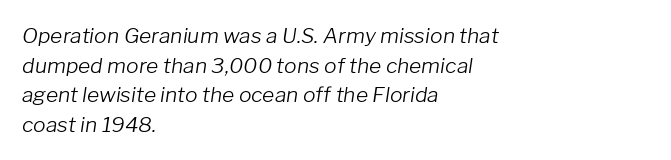
The image shows 21 px text type, italic (leaning right); set left-aligned, normal line spacing (1.41x), normal letter spacing, not underlined.
